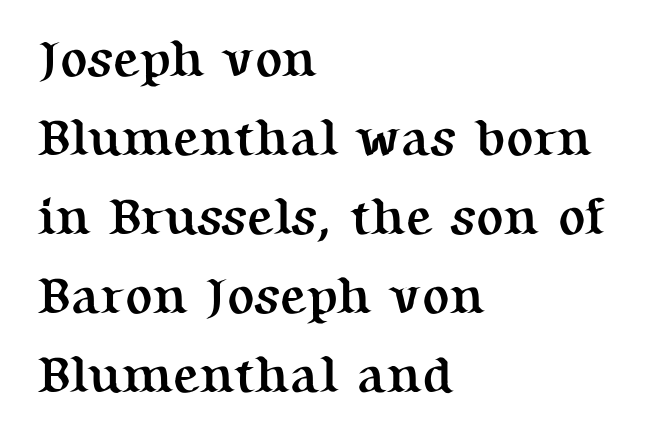
Q: Is the text bold? A: Yes.
Q: Is the text italic (slanted)? A: No, it is upright.
Q: Is the typeface a serif or a sans-serif typeface? A: Serif.
Q: Is the text underlined? A: No.
Q: How is the paragraph aligned? A: Left-aligned.
Q: Is the spacing between letters normal or unusually wide? A: Normal.
Q: Is the spacing between lines tight, normal or loose? A: Normal.
Q: Width (condensed, normal, or wide)? A: Normal.
Q: Stroke contrast? A: Medium.
Q: x-height? A: Medium.
Q: Monospaced? A: No.
